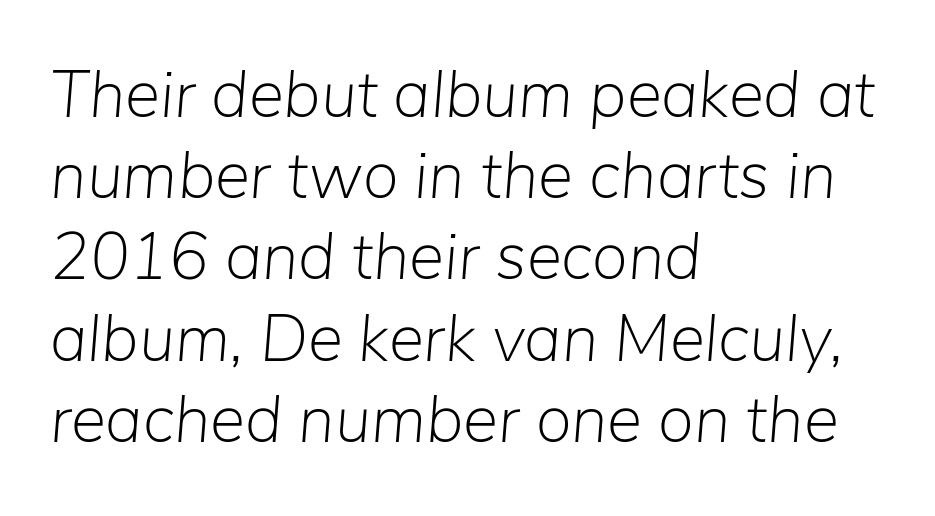
Q: Is the text bold? A: No.
Q: Is the text italic (slanted)? A: Yes, it leans right by about 5 degrees.
Q: Is the text underlined? A: No.
Q: How is the paragraph aligned? A: Left-aligned.
Q: Is the spacing between letters normal or unusually wide? A: Normal.
Q: Width (condensed, normal, or wide)? A: Normal.
Q: Stroke contrast? A: Low.
Q: x-height? A: Medium.
Q: Monospaced? A: No.
